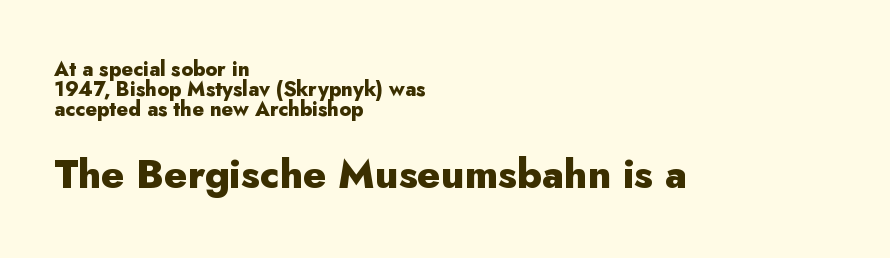
{"serif": "no", "italic": "no", "bold": "yes", "weight": "heavy", "width": "normal", "stroke_contrast": "low", "x_height": "small", "monospaced": "no", "underline": "no", "align": "left", "line_spacing": "tight", "line_spacing_ratio": 0.99, "letter_spacing": "normal", "letter_spacing_em": 0.0, "larger_block": "second", "size_ratio": 2.0, "glyph_px": 40}
